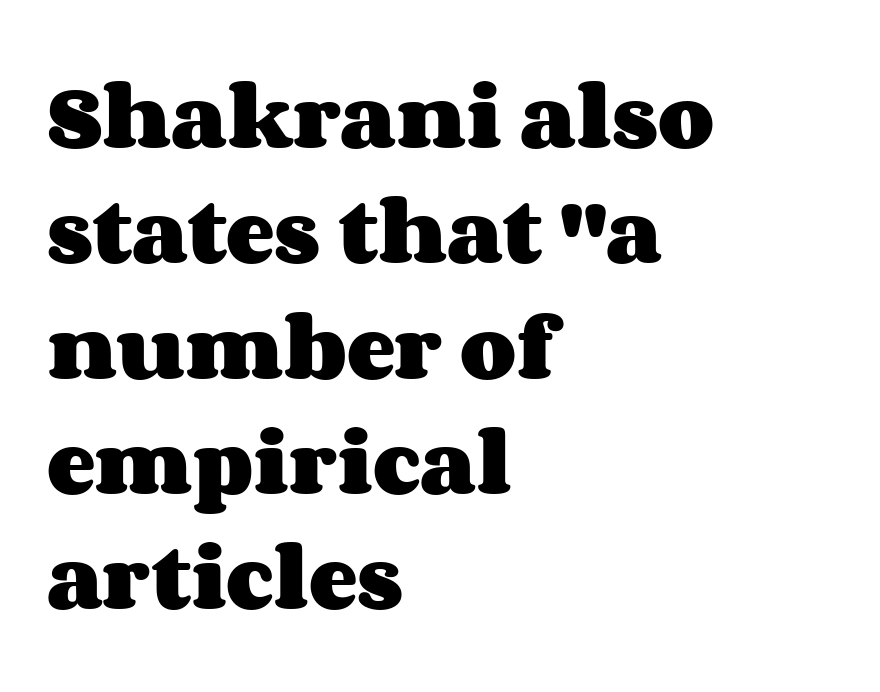
The tracking reads as untouched default to a designer's eye. Line spacing here is normal. Posture: upright roman. This is heavy type, rendered in bold.
